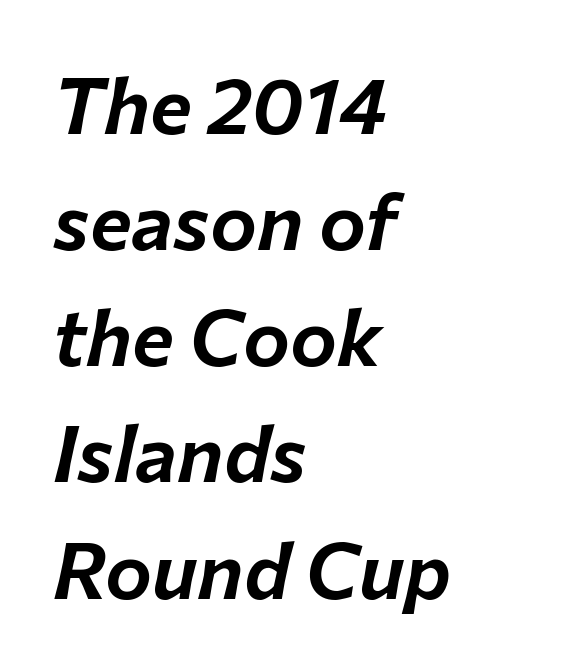
The image shows 79 px text type, italic (leaning right); set left-aligned, normal line spacing (1.47x), normal letter spacing, not underlined; low stroke contrast and a medium x-height.
